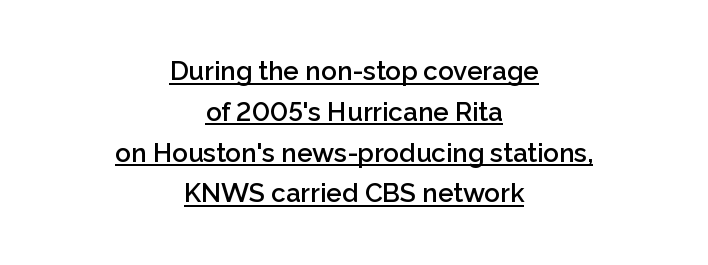
These lines keep a tight, regular rhythm from letter to letter. Each line of the rendering has a horizontal stroke beneath the glyphs. Every row of glyphs is offset so its center matches the block's center. In terms of posture, this sample is upright. Is there much room between lines? A standard amount, neither cramped nor airy. Heft: intermediate — a semibold.
